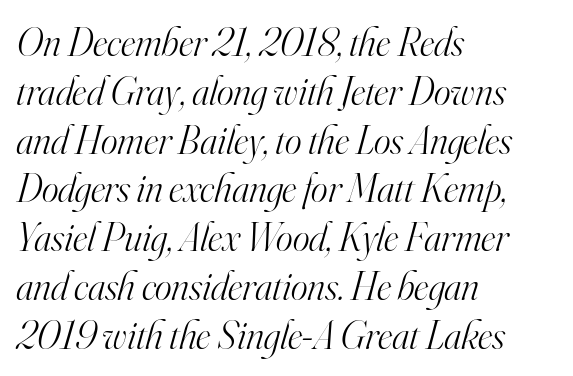
The area under the type is left untouched. Letters have the restrained weight of plain body copy at most. Inter-character spacing is left at the font's built-in metrics. In terms of letterform style, serifs are clearly present.
